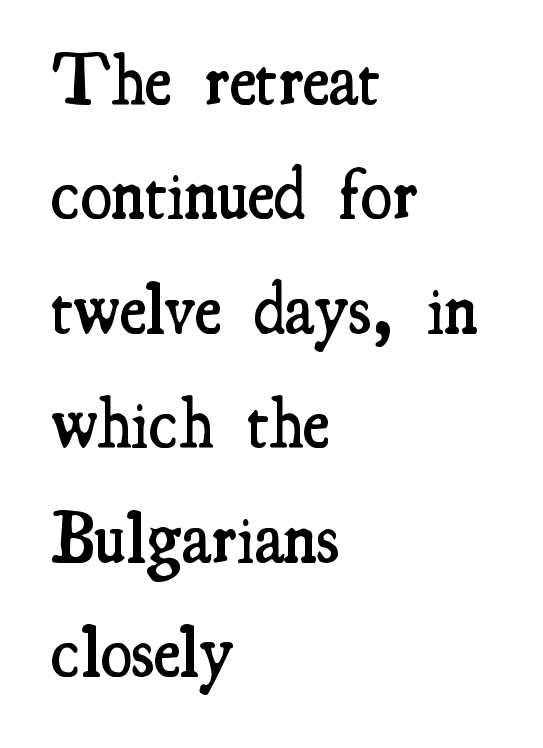
The image shows 72 px semibold, condensed serif type, upright; set left-aligned, normal line spacing (1.59x), normal letter spacing, not underlined; medium stroke contrast and a small x-height.
